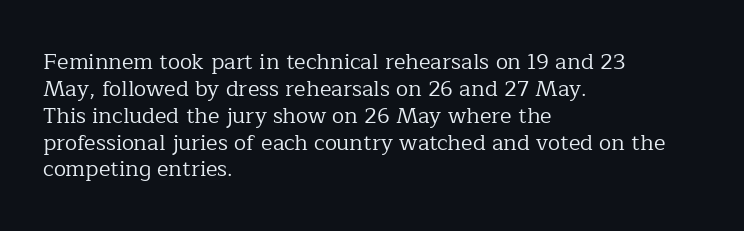
Q: Is the text bold? A: No.
Q: Is the text italic (slanted)? A: No, it is upright.
Q: Is the text underlined? A: No.
Q: How is the paragraph aligned? A: Left-aligned.
Q: Is the spacing between letters normal or unusually wide? A: Normal.
